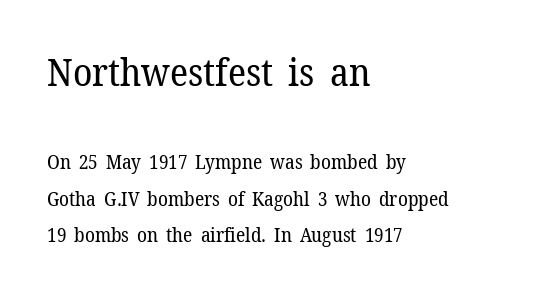
The face used here is proportionally spaced, like ordinary book or web type. How are the letters spaced? Ordinarily, with no added tracking. Small tapered or slab feet sit at the stroke ends, so this counts as serif. Caption: face not bold, strokes unweighted.
